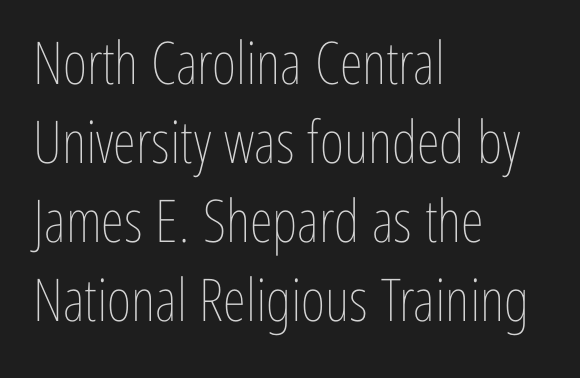
You could not count columns in this text — the font is proportionally spaced. Short and long lines alike share a common starting point at left. Students, note that the glyphs here touch the page at normal intervals. Reading down the column, the eye jumps a familiar distance to each next line. No heavy texture on the line: the type isn't bold. The space directly below the letters is spotless.
